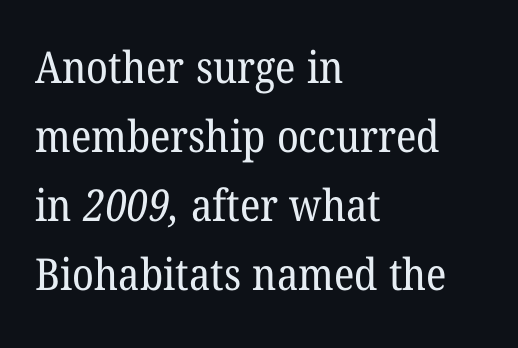
{"serif": "yes", "bold": "no", "weight": "regular", "width": "normal", "stroke_contrast": "low", "x_height": "medium", "monospaced": "no", "underline": "no", "align": "left", "line_spacing": "normal", "line_spacing_ratio": 1.57, "letter_spacing": "normal", "letter_spacing_em": 0.0, "glyph_px": 44}
